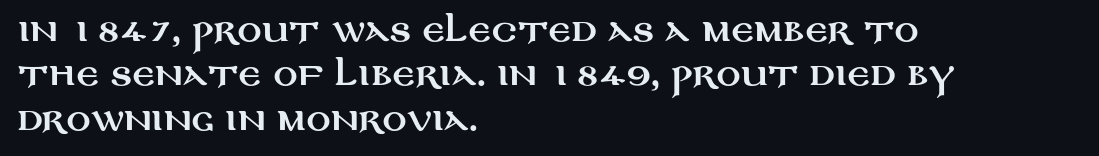
Glance below the letters and you will spot only blank space. Ordinary non-slanted type is in use. Standard letterfit; no display-style spreading of the glyphs. Varying glyph widths throughout — classic text-font behaviour. Successive baselines arrive at the customary interval.
